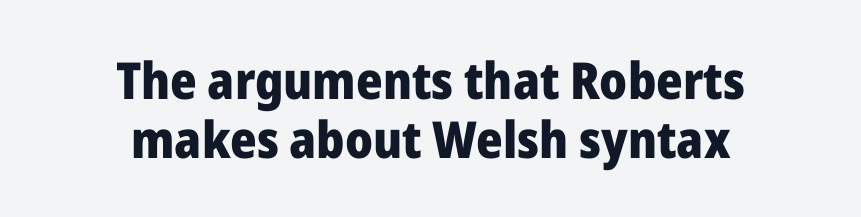
The passage shown is typed in a proportional face where columns would drift. These lines are centered, leaving both edges ragged. You could barely slide anything between these rows. Nobody drew a line under any word here. The horizontal fit of the characters is conventional and even. Unlike italic type, these characters show no tilt at all.
